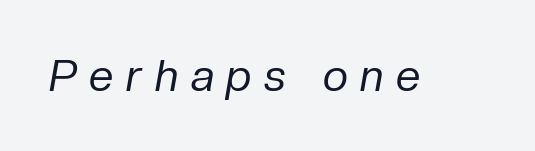
{"italic": "yes", "lean": "right", "slant_degrees": 10, "bold": "no", "weight": "regular", "width": "normal", "stroke_contrast": "low", "x_height": "medium", "monospaced": "no", "underline": "no", "letter_spacing": "wide", "letter_spacing_em": 0.29, "glyph_px": 44}
